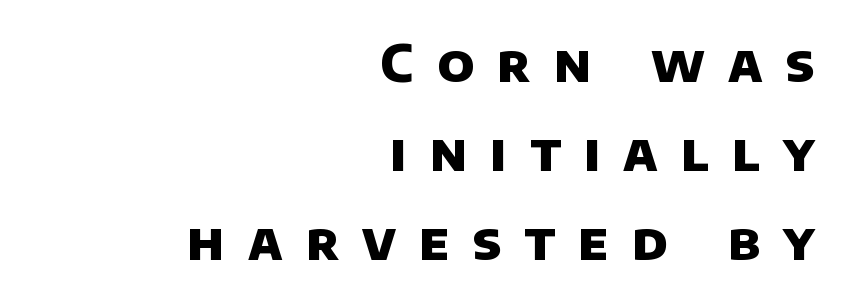
The image shows 52 px heavy sans-serif type; set right-aligned, line spacing 1.71x, unusually wide letter spacing (+0.45 em), not underlined; low stroke contrast and a large x-height.
